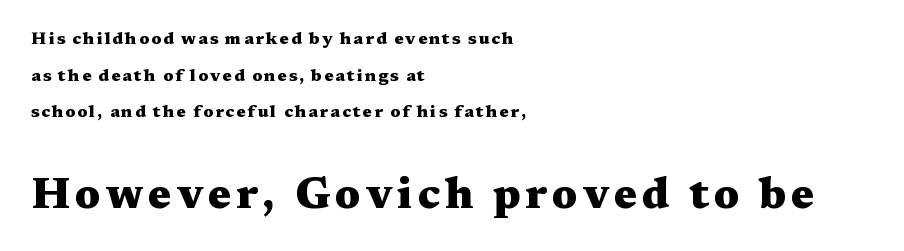
{"serif": "yes", "italic": "no", "bold": "yes", "weight": "heavy", "width": "wide", "stroke_contrast": "medium", "x_height": "medium", "monospaced": "no", "underline": "no", "align": "left", "line_spacing": "loose", "line_spacing_ratio": 2.16, "larger_block": "second", "size_ratio": 2.53, "glyph_px": 43}
